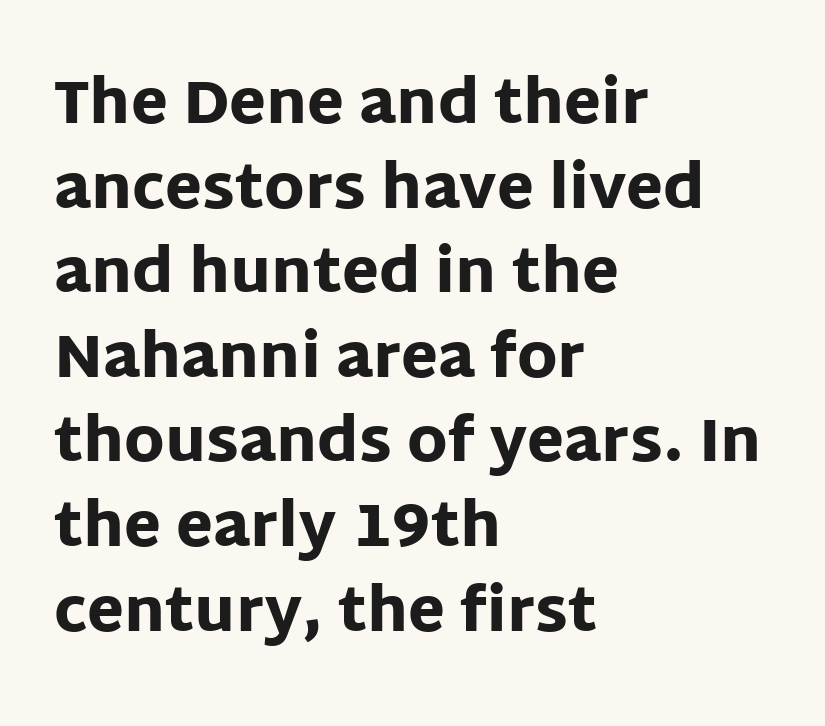
{"serif": "no", "italic": "no", "bold": "yes", "weight": "heavy", "width": "normal", "stroke_contrast": "low", "x_height": "large", "monospaced": "no", "underline": "no", "align": "left", "line_spacing": "normal", "line_spacing_ratio": 1.41, "letter_spacing": "normal", "letter_spacing_em": 0.0, "glyph_px": 60}
